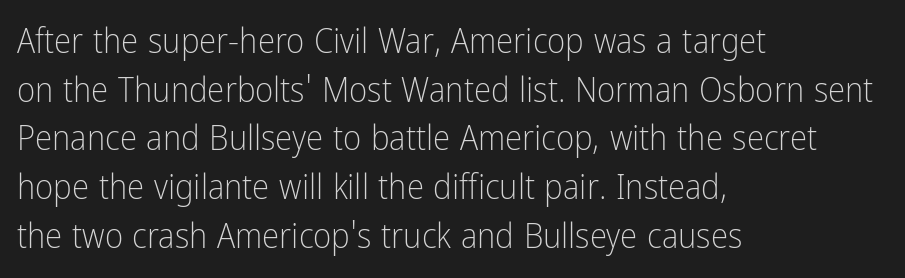
The image shows 35 px light, condensed sans-serif type, upright; set left-aligned, normal line spacing (1.39x), normal letter spacing, not underlined; low stroke contrast and a medium x-height.
